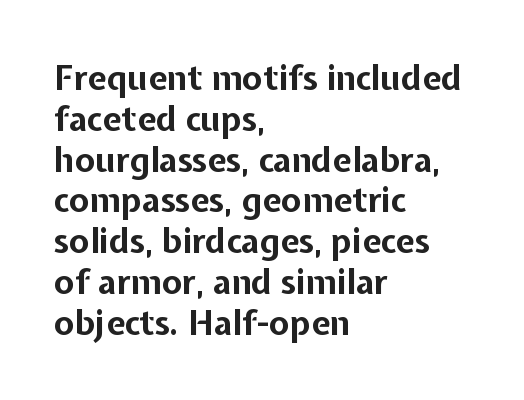
Q: Is the text bold? A: Yes.
Q: Is the text italic (slanted)? A: No, it is upright.
Q: Is the typeface a serif or a sans-serif typeface? A: Sans-serif.
Q: Is the text underlined? A: No.
Q: How is the paragraph aligned? A: Left-aligned.
Q: Is the spacing between letters normal or unusually wide? A: Normal.
Q: Width (condensed, normal, or wide)? A: Normal.
Q: Stroke contrast? A: Low.
Q: x-height? A: Medium.
Q: Monospaced? A: No.
